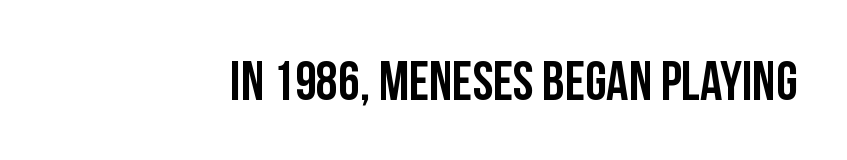
The image shows 55 px condensed sans-serif type, upright; set normal letter spacing, not underlined; low stroke contrast and a large x-height.
